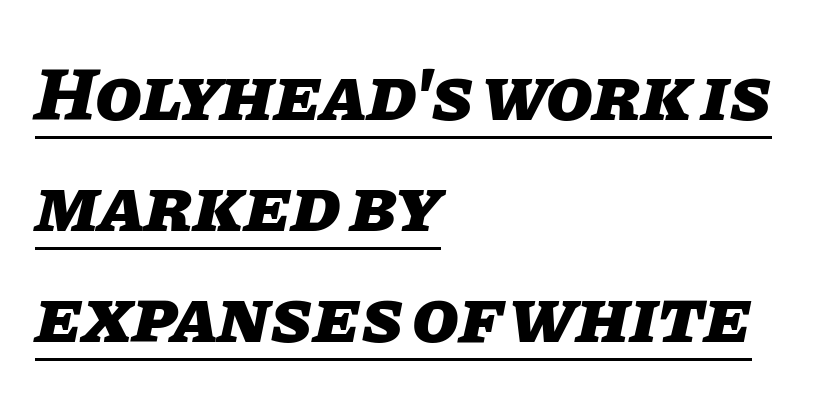
Q: Is the text bold? A: Yes.
Q: Is the text italic (slanted)? A: Yes, it leans right by about 11 degrees.
Q: Is the text underlined? A: Yes.
Q: How is the paragraph aligned? A: Left-aligned.
Q: Is the spacing between letters normal or unusually wide? A: Normal.
Q: Is the spacing between lines tight, normal or loose? A: Normal.
Q: Width (condensed, normal, or wide)? A: Normal.
Q: Stroke contrast? A: Low.
Q: x-height? A: Large.
Q: Monospaced? A: No.
